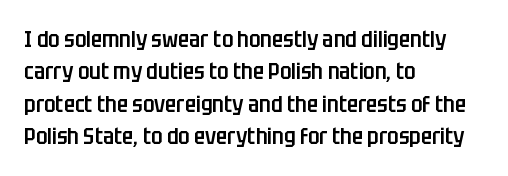
Compared with typical body copy, the letter spacing here is the same. The ragged edge is on the right, which tells us the setting is flush left. The line-height multiplier appears to be the usual default. Is the type bold? Partly — it's a semibold, heavier than regular but not fully bold. Style check: upright.
